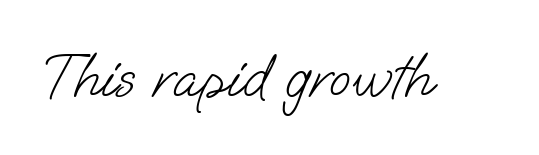
Beneath every word, the page is bare. The cut favours lightness, reaching ordinary text weight at its darkest. Here the glyphs are tracked normally, forming tight word shapes. Spacing verdict: proportional, widths tailored to each character.
